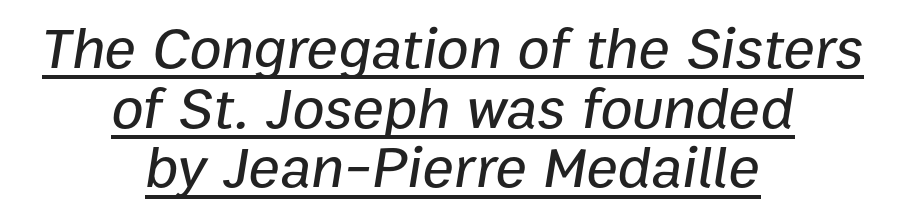
Q: Is the text italic (slanted)? A: Yes, it leans right by about 9 degrees.
Q: Is the text underlined? A: Yes.
Q: How is the paragraph aligned? A: Centered.
Q: Is the spacing between letters normal or unusually wide? A: Normal.
Q: Is the spacing between lines tight, normal or loose? A: Tight.
Q: Width (condensed, normal, or wide)? A: Normal.
Q: Stroke contrast? A: Low.
Q: x-height? A: Medium.
Q: Monospaced? A: No.
